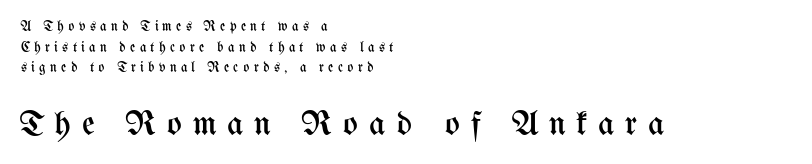
The image shows 35 px regular-weight, condensed type, upright; set left-aligned, normal line spacing (1.47x), unusually wide letter spacing (+0.31 em), not underlined; the second (bottom) block is 2.5x larger; medium stroke contrast and a medium x-height.
